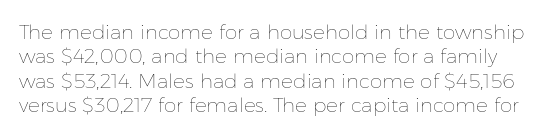
Decoration check: the copy has no underline. Caption: face not bold, strokes unweighted. Tall strokes in this sample are plumb rather than angled. Here the glyphs are tracked normally, forming tight word shapes.
